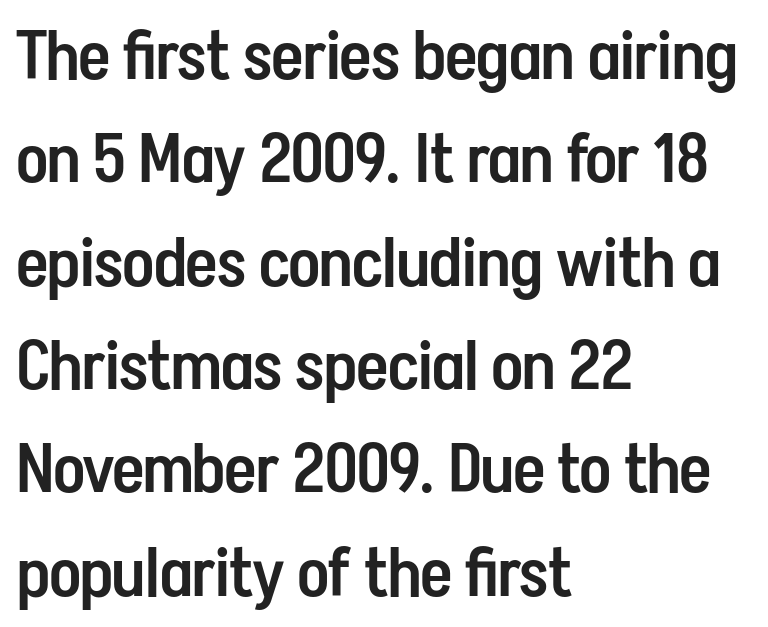
Q: Is the text bold? A: Semi-bold.
Q: Is the text italic (slanted)? A: No, it is upright.
Q: Is the typeface a serif or a sans-serif typeface? A: Sans-serif.
Q: Is the text underlined? A: No.
Q: How is the paragraph aligned? A: Left-aligned.
Q: Is the spacing between letters normal or unusually wide? A: Normal.
Q: Is the spacing between lines tight, normal or loose? A: Normal.
Q: Width (condensed, normal, or wide)? A: Condensed.
Q: Stroke contrast? A: Low.
Q: x-height? A: Medium.
Q: Monospaced? A: No.
